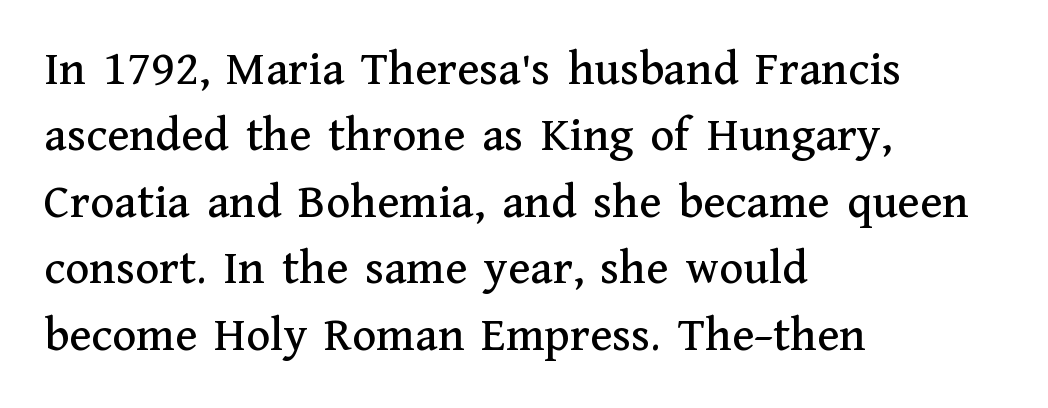
Q: Is the text italic (slanted)? A: No, it is upright.
Q: Is the typeface a serif or a sans-serif typeface? A: Serif.
Q: Is the text underlined? A: No.
Q: How is the paragraph aligned? A: Left-aligned.
Q: Is the spacing between letters normal or unusually wide? A: Normal.
Q: Is the spacing between lines tight, normal or loose? A: Normal.
Q: Width (condensed, normal, or wide)? A: Normal.
Q: Stroke contrast? A: Medium.
Q: x-height? A: Medium.
Q: Monospaced? A: No.
